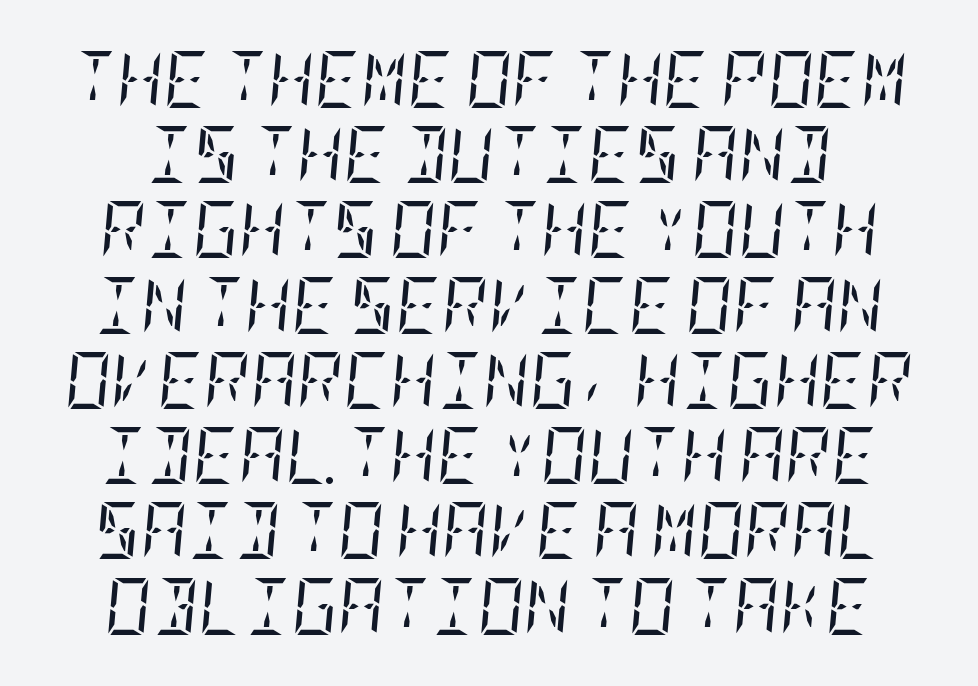
{"serif": "yes", "italic": "yes", "lean": "right", "slant_degrees": 5, "bold": "no", "weight": "regular", "width": "condensed", "stroke_contrast": "low", "x_height": "large", "underline": "no", "line_spacing": "normal", "line_spacing_ratio": 1.32, "letter_spacing": "normal", "letter_spacing_em": 0.0, "glyph_px": 57}
